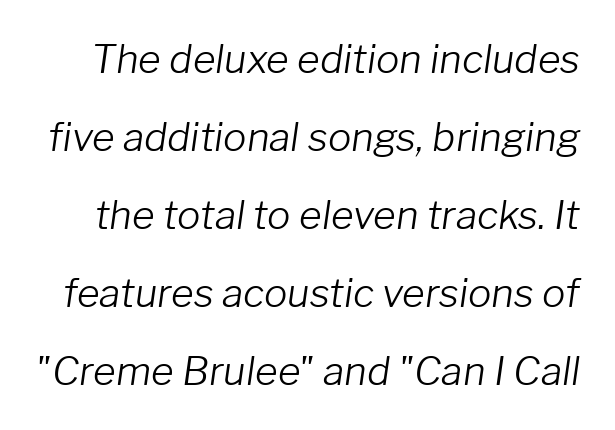
{"italic": "yes", "lean": "right", "slant_degrees": 8, "bold": "no", "weight": "light", "width": "normal", "stroke_contrast": "low", "x_height": "medium", "monospaced": "no", "underline": "no", "line_spacing": "loose", "line_spacing_ratio": 2.0, "letter_spacing": "normal", "letter_spacing_em": 0.0, "glyph_px": 39}
